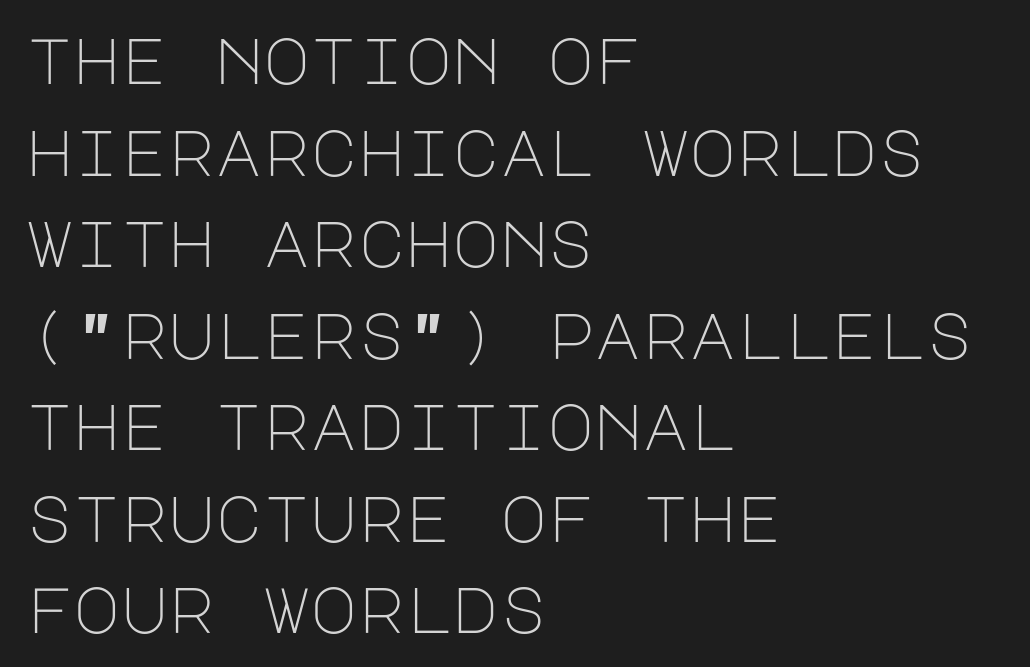
Q: Is the text bold? A: No.
Q: Is the text italic (slanted)? A: No, it is upright.
Q: Is the typeface a serif or a sans-serif typeface? A: Sans-serif.
Q: Is the text underlined? A: No.
Q: How is the paragraph aligned? A: Left-aligned.
Q: Is the spacing between letters normal or unusually wide? A: Normal.
Q: Is the spacing between lines tight, normal or loose? A: Normal.
Q: Width (condensed, normal, or wide)? A: Normal.
Q: Stroke contrast? A: Low.
Q: x-height? A: Large.
